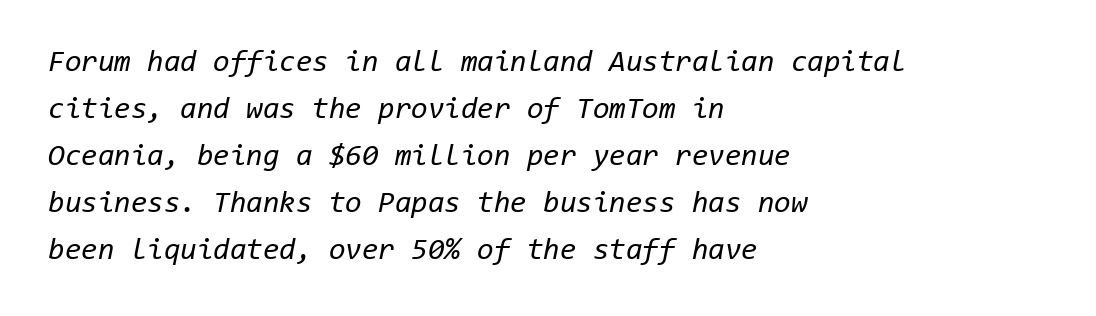
The image shows 30 px regular-weight type, italic (leaning right), monospaced; set left-aligned, normal line spacing (1.57x), normal letter spacing, not underlined; low stroke contrast and a medium x-height.
